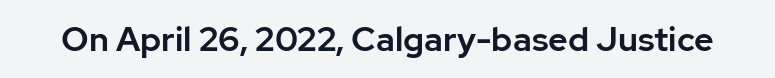
The image shows 34 px sans-serif type, upright; set normal letter spacing, not underlined; low stroke contrast and a medium x-height.
